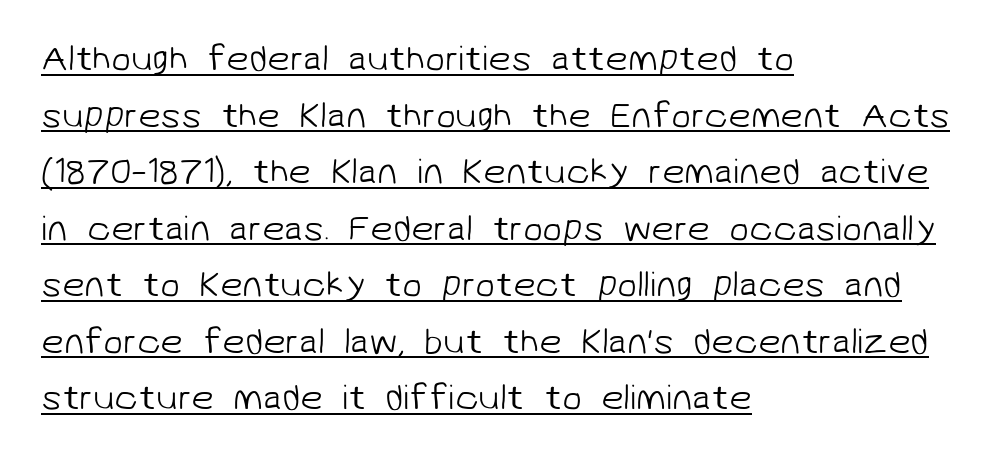
The typesetter has applied underlining to the passage shown. A quiet, ordinary-to-light weight characterises the typeface. The passage shown is typed in a proportional face where columns would drift. Letter spacing: default.
